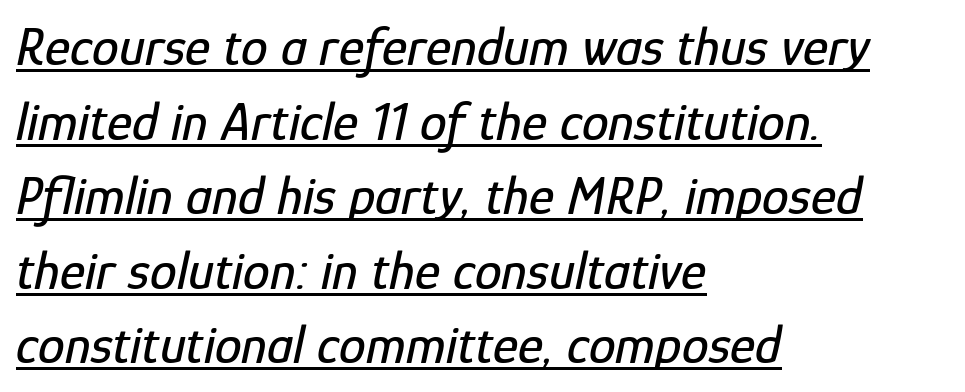
The image shows 54 px condensed type, italic (leaning right); set left-aligned, normal line spacing (1.38x), normal letter spacing, underlined; low stroke contrast and a medium x-height.
